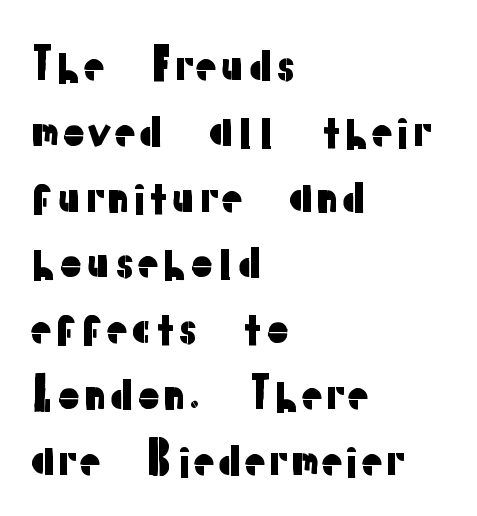
Q: Is the text italic (slanted)? A: No, it is upright.
Q: Is the typeface a serif or a sans-serif typeface? A: Sans-serif.
Q: Is the text underlined? A: No.
Q: How is the paragraph aligned? A: Left-aligned.
Q: Is the spacing between letters normal or unusually wide? A: Normal.
Q: Is the spacing between lines tight, normal or loose? A: Normal.
Q: Width (condensed, normal, or wide)? A: Normal.
Q: Stroke contrast? A: Low.
Q: x-height? A: Medium.
Q: Monospaced? A: No.
